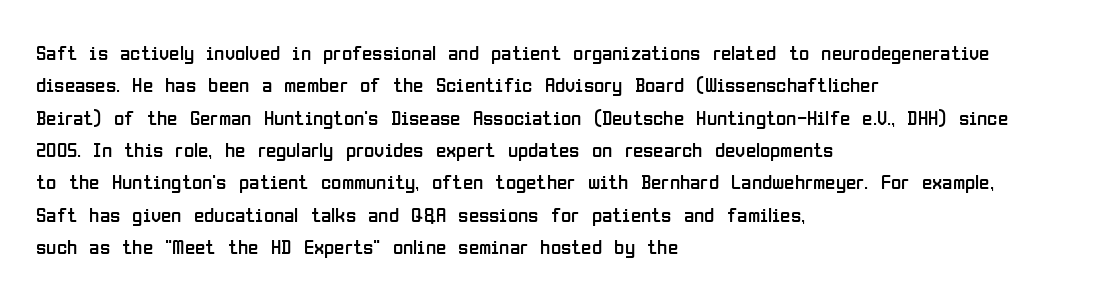
Words float on clear page, feet unadorned. Letters have the restrained weight of plain body copy at most. Horizontal alignment here is leftward, the default for most running prose. Whoever set this chose a conventional vertical rhythm. This sample uses an upright cut, with every glyph sitting square on the baseline.
